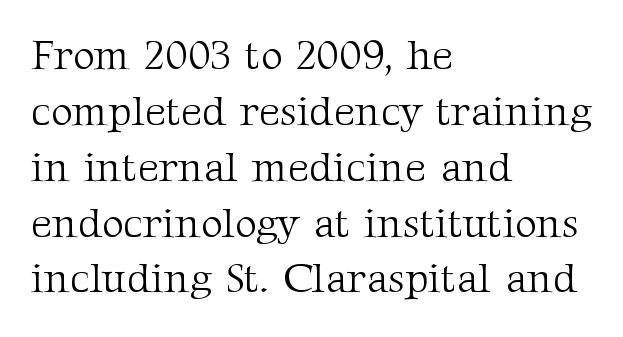
{"serif": "yes", "italic": "no", "bold": "no", "weight": "light", "width": "normal", "stroke_contrast": "medium", "x_height": "medium", "monospaced": "no", "underline": "no", "align": "left", "line_spacing": "normal", "line_spacing_ratio": 1.33, "letter_spacing": "normal", "letter_spacing_em": 0.0, "glyph_px": 42}
